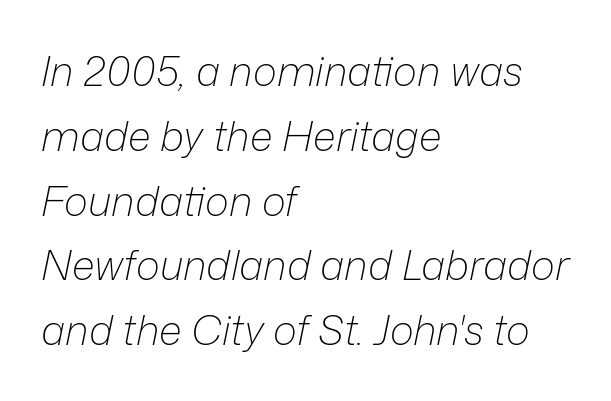
This sample has the flowing, uneven cadence of proportional lettering. The letters sit at their default tracking, neither squeezed nor spread. Rule under the text: the space is simply empty. Interline gaps are of average width in this sample. The rendering anchors every line to the left-hand side.
